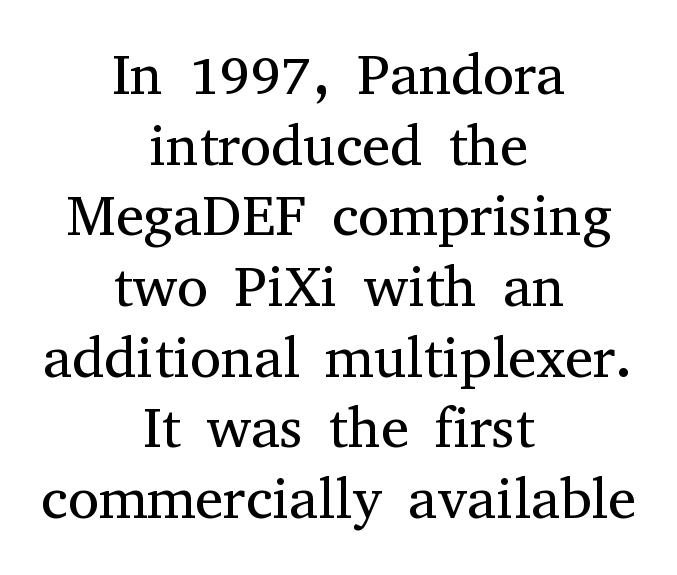
The image shows 57 px regular-weight serif type, upright; set centered, line spacing 1.24x, normal letter spacing, not underlined; medium stroke contrast and a medium x-height.
